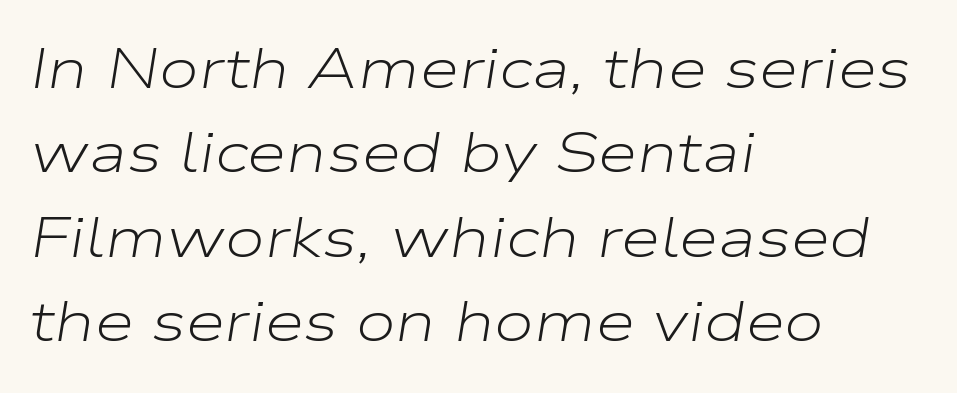
Q: Is the text bold? A: No.
Q: Is the text italic (slanted)? A: Yes, it leans right by about 9 degrees.
Q: Is the text underlined? A: No.
Q: How is the paragraph aligned? A: Left-aligned.
Q: Is the spacing between letters normal or unusually wide? A: Normal.
Q: Is the spacing between lines tight, normal or loose? A: Normal.
Q: Width (condensed, normal, or wide)? A: Wide.
Q: Stroke contrast? A: Low.
Q: x-height? A: Medium.
Q: Monospaced? A: No.
